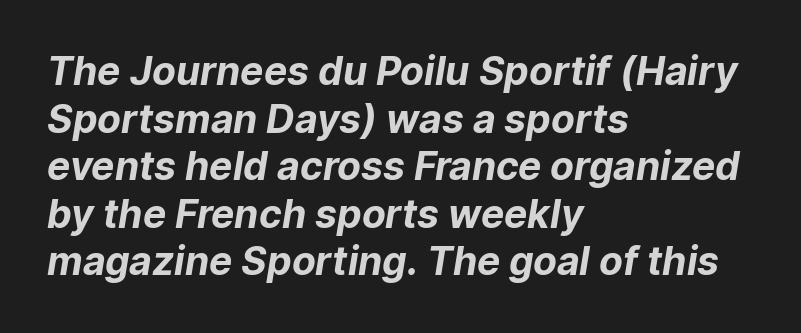
The space beneath each line is pristine and unruled. This sample has the flowing, uneven cadence of proportional lettering. The tracking reads as untouched default to a designer's eye. Check where the strokes stop: nothing finishes them off — pure sans. Typeset ragged right — the left edge is the straight one. A full-strength bold gives these letters their thick strokes.
